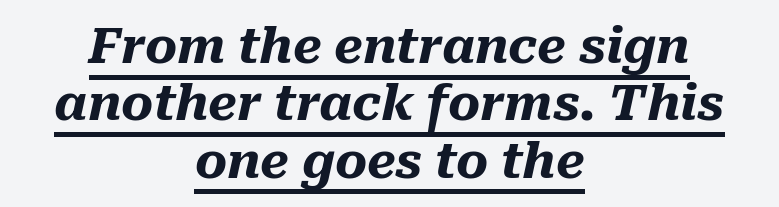
The image shows 49 px heavy type, italic (leaning right); set centered, line spacing 1.17x, normal letter spacing, underlined; medium stroke contrast and a medium x-height.
